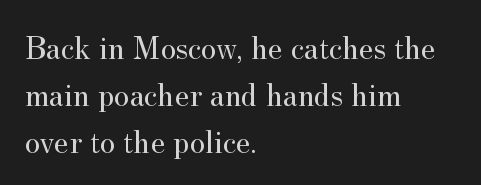
The image shows 33 px regular-weight serif type, upright; set left-aligned, normal line spacing (1.42x), normal letter spacing, not underlined; medium stroke contrast and a small x-height.
